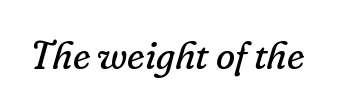
{"serif": "yes", "italic": "yes", "lean": "right", "slant_degrees": 16, "bold": "no", "weight": "regular", "width": "normal", "stroke_contrast": "low", "x_height": "small", "monospaced": "no", "underline": "no", "letter_spacing": "normal", "letter_spacing_em": 0.0, "glyph_px": 39}
